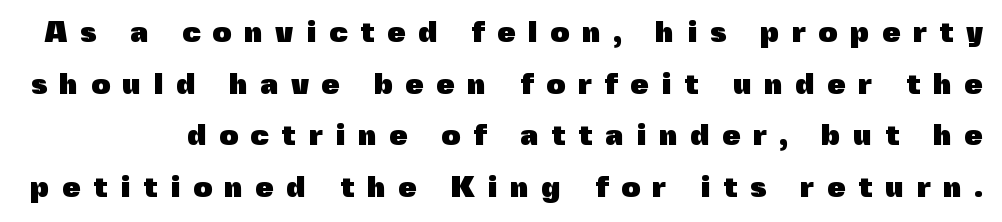
In terms of weight, the rendering is a true, heavy bold. The tracking reads as deliberately expanded to a designer's eye. Honestly, there is no underline to notice here at all. You can tell it's not italic because the verticals are truly vertical.
